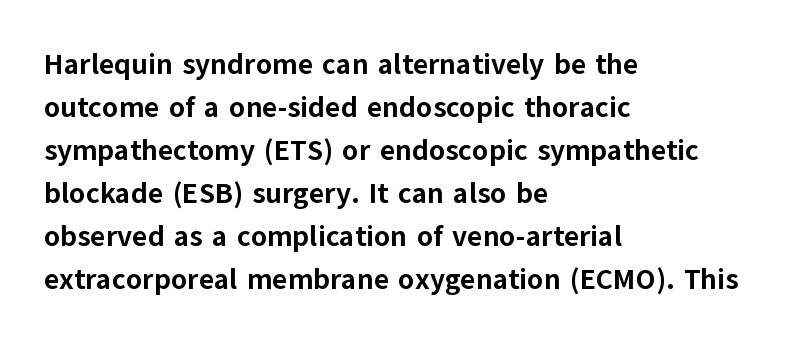
A sans-serif font was chosen for this passage. The tracking reads as untouched default to a designer's eye. A normal amount of white space separates one row of letters from the next. Heavy, bold letterforms. A typesetter would call this proportional, since set widths differ per character. Does the lettering tilt? It doesn't — this is upright.
